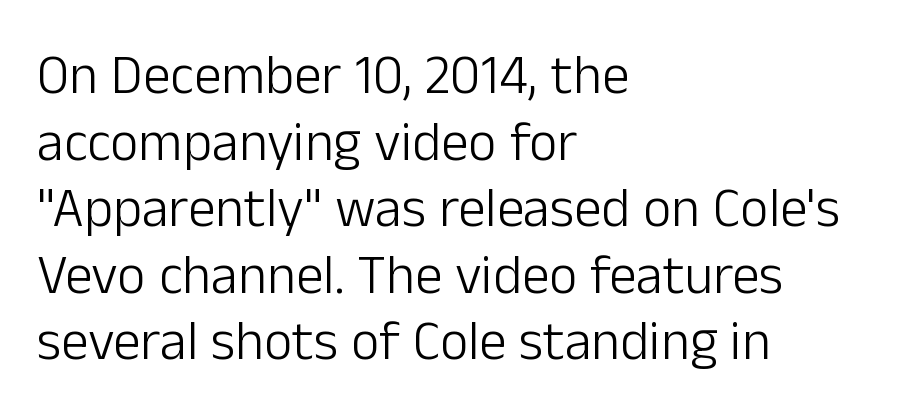
Q: Is the text bold? A: No.
Q: Is the text italic (slanted)? A: No, it is upright.
Q: Is the typeface a serif or a sans-serif typeface? A: Sans-serif.
Q: Is the text underlined? A: No.
Q: How is the paragraph aligned? A: Left-aligned.
Q: Is the spacing between letters normal or unusually wide? A: Normal.
Q: Width (condensed, normal, or wide)? A: Normal.
Q: Stroke contrast? A: Low.
Q: x-height? A: Medium.
Q: Monospaced? A: No.
